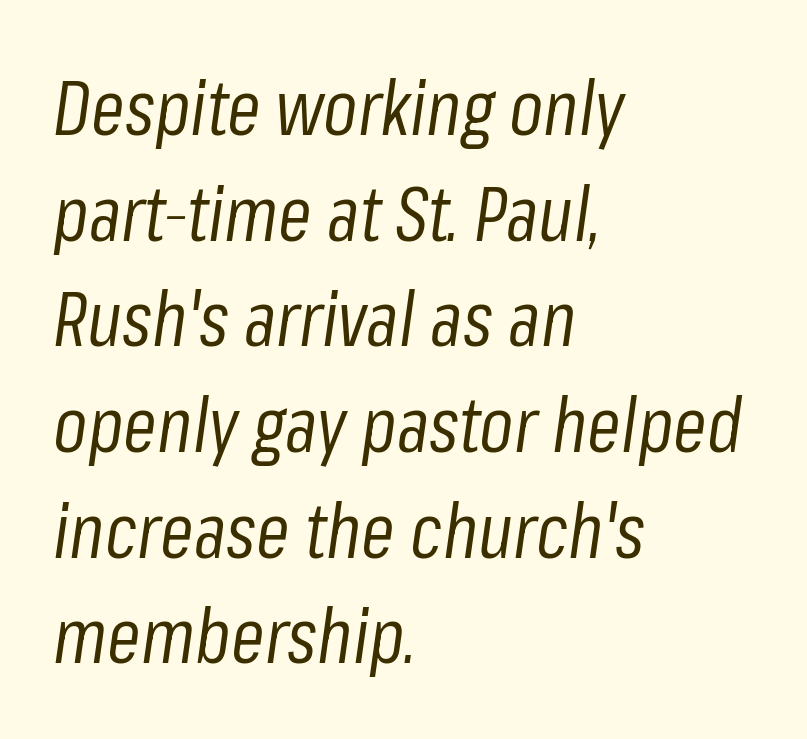
The image shows 76 px regular-weight, condensed type, italic (leaning right); set left-aligned, normal line spacing (1.39x), normal letter spacing, not underlined; low stroke contrast and a medium x-height.
